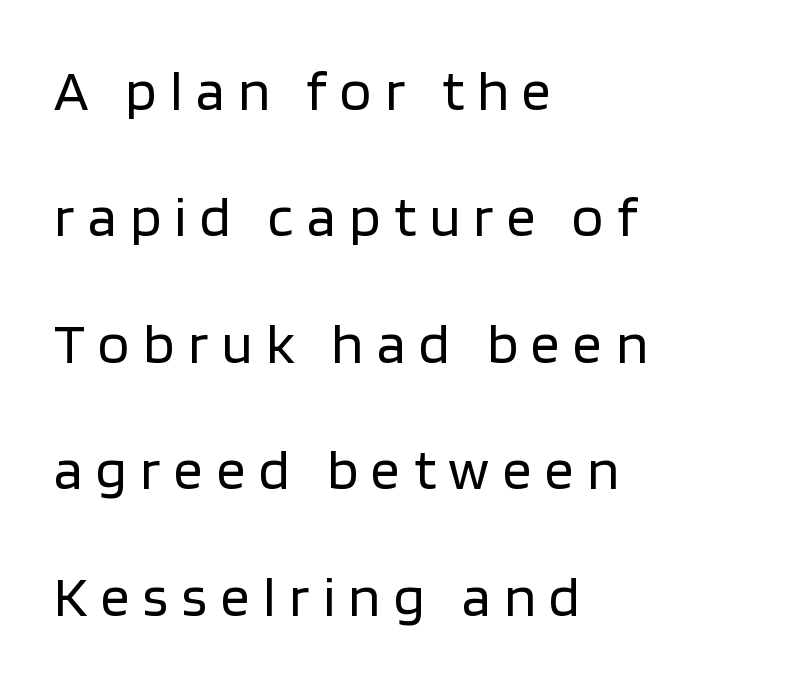
The image shows 58 px regular-weight sans-serif type, upright; set left-aligned, loose line spacing (2.18x), unusually wide letter spacing (+0.23 em), not underlined; low stroke contrast and a large x-height.
